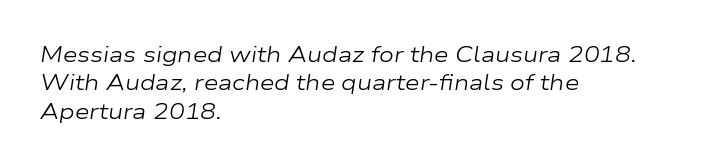
{"italic": "yes", "lean": "right", "slant_degrees": 9, "bold": "no", "underline": "no", "align": "left", "line_spacing": "normal", "line_spacing_ratio": 1.35, "letter_spacing": "normal", "letter_spacing_em": 0.0, "glyph_px": 21}
